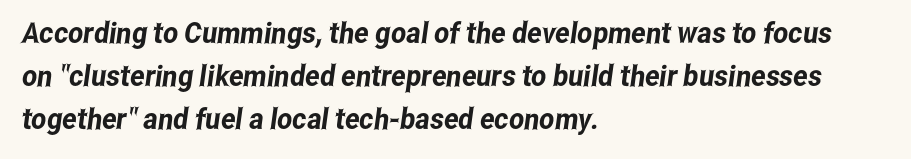
Q: Is the typeface a serif or a sans-serif typeface? A: Sans-serif.
Q: Is the text underlined? A: No.
Q: How is the paragraph aligned? A: Left-aligned.
Q: Is the spacing between letters normal or unusually wide? A: Normal.
Q: Is the spacing between lines tight, normal or loose? A: Normal.
Q: Width (condensed, normal, or wide)? A: Condensed.
Q: Stroke contrast? A: Low.
Q: x-height? A: Medium.
Q: Monospaced? A: No.
